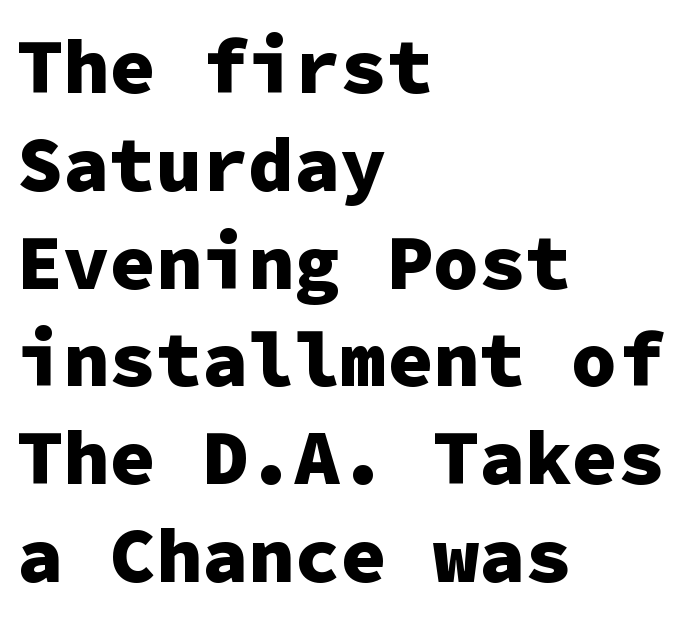
Q: Is the text bold? A: Yes.
Q: Is the text italic (slanted)? A: No, it is upright.
Q: Is the typeface a serif or a sans-serif typeface? A: Sans-serif.
Q: Is the text underlined? A: No.
Q: How is the paragraph aligned? A: Left-aligned.
Q: Is the spacing between letters normal or unusually wide? A: Normal.
Q: Is the spacing between lines tight, normal or loose? A: Normal.
Q: Width (condensed, normal, or wide)? A: Normal.
Q: Stroke contrast? A: Low.
Q: x-height? A: Medium.
Q: Monospaced? A: Yes.
